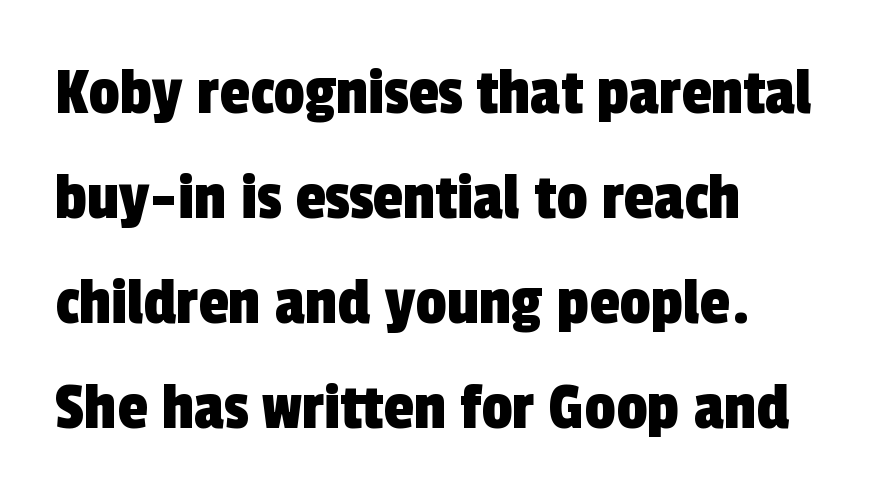
The image shows 69 px condensed sans-serif type; set left-aligned, normal line spacing (1.52x), normal letter spacing, not underlined; a medium x-height.
